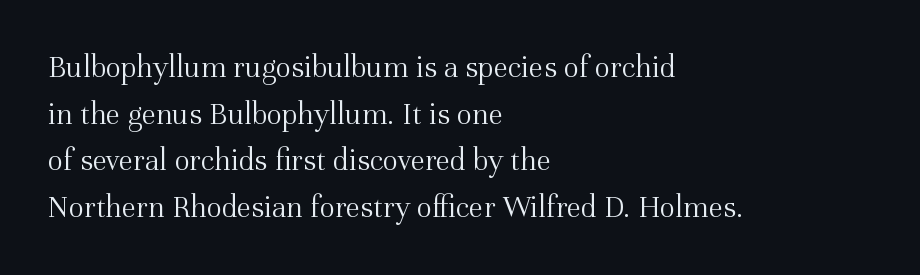
{"serif": "yes", "italic": "no", "bold": "no", "weight": "light", "width": "normal", "stroke_contrast": "medium", "x_height": "medium", "monospaced": "no", "underline": "no", "align": "left", "line_spacing": "normal", "line_spacing_ratio": 1.46, "letter_spacing": "normal", "letter_spacing_em": 0.0, "glyph_px": 32}
